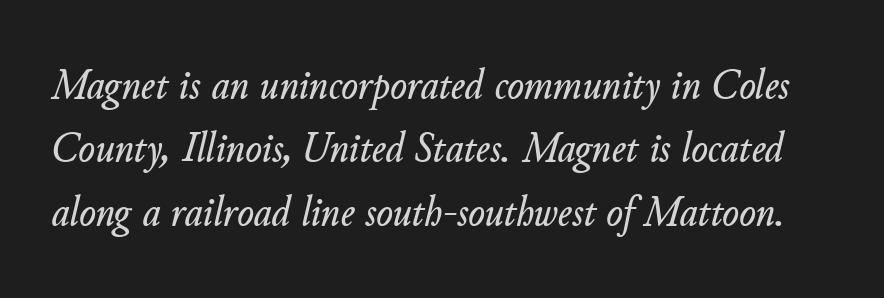
The image shows 44 px text type, italic (leaning right); set normal line spacing (1.44x), normal letter spacing, not underlined; low stroke contrast and a small x-height.
